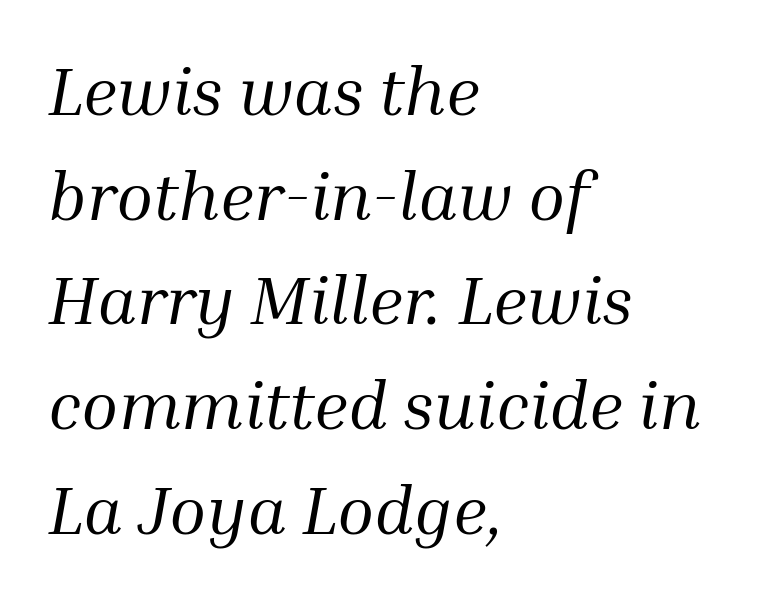
Regular leading. Do the characters align in a grid? No, the font is proportional. Which margin do the lines hug? The left one — the right edge is uneven. Each stroke keeps to a modest, everyday thickness or less. Designer's note — italics engaged.
